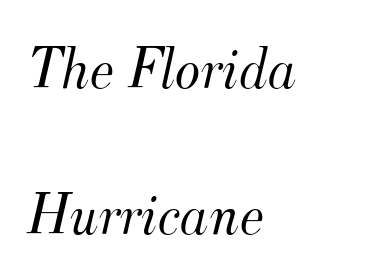
{"serif": "yes", "italic": "yes", "lean": "right", "slant_degrees": 12, "bold": "no", "weight": "light", "width": "normal", "stroke_contrast": "medium", "x_height": "small", "monospaced": "no", "underline": "no", "align": "left", "line_spacing": "loose", "line_spacing_ratio": 2.43, "letter_spacing": "normal", "letter_spacing_em": 0.0, "glyph_px": 60}
